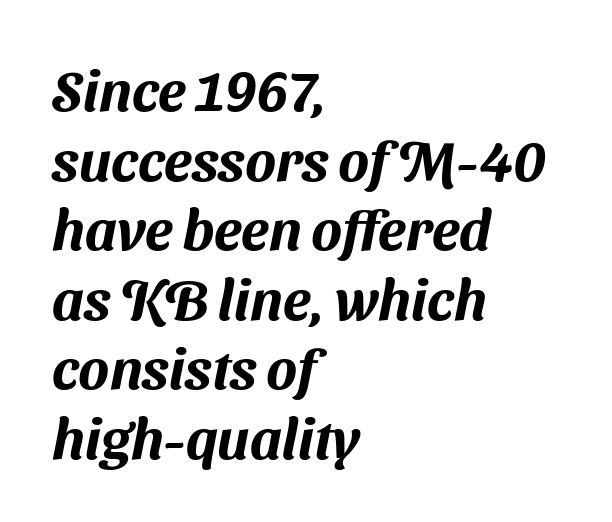
{"serif": "no", "width": "normal", "stroke_contrast": "medium", "x_height": "medium", "monospaced": "no", "underline": "no", "align": "left", "line_spacing_ratio": 1.22, "letter_spacing": "normal", "letter_spacing_em": 0.0, "glyph_px": 57}
